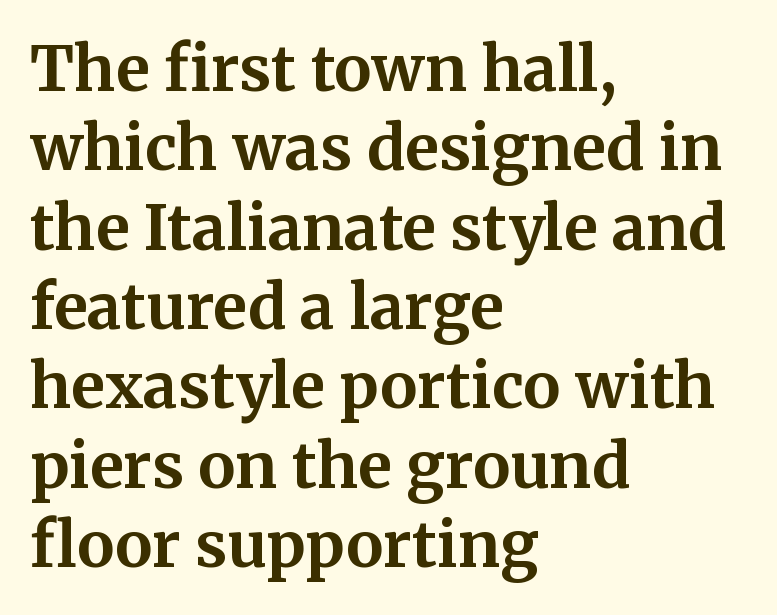
Vertical spacing — default. This sample has the flowing, uneven cadence of proportional lettering. This rendering employs a face with finishing strokes, i.e., a serif. These words are printed bold, with thick strokes throughout. Only glyphs here, with clear space below each row.
